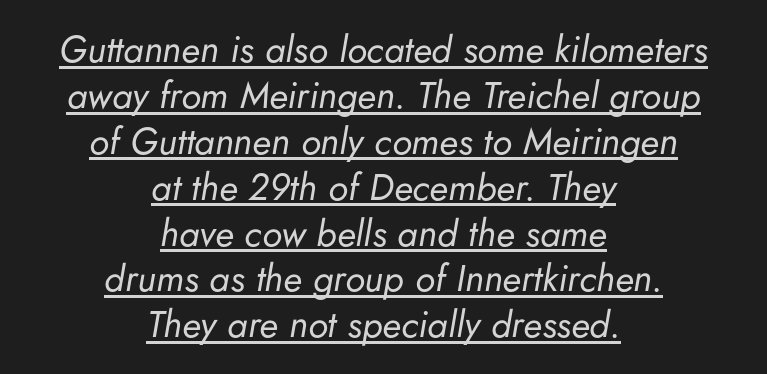
Q: Is the text bold? A: No.
Q: Is the text italic (slanted)? A: Yes, it leans right by about 5 degrees.
Q: Is the text underlined? A: Yes.
Q: How is the paragraph aligned? A: Centered.
Q: Is the spacing between letters normal or unusually wide? A: Normal.
Q: Width (condensed, normal, or wide)? A: Normal.
Q: Stroke contrast? A: Low.
Q: x-height? A: Small.
Q: Monospaced? A: No.
